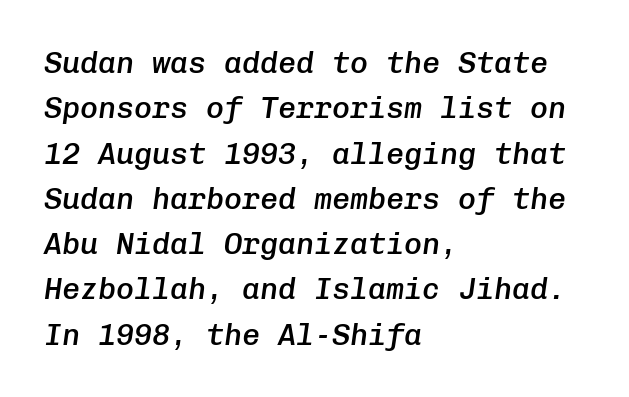
The letters march in equal steps, a hallmark of fixed-pitch type. A bare baseline throughout the passage. Visually the block forms a straight wall on the left and a jagged coastline on the right. Observe the ordinary spacing: letters are neighbours, not strangers. If you drew a line through each stem, it would be angled.
